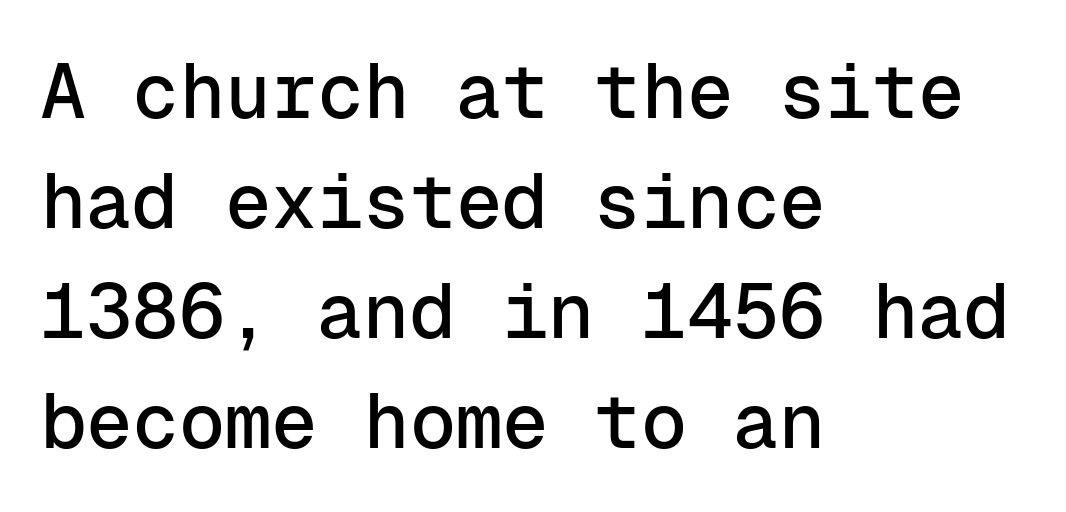
{"serif": "no", "italic": "no", "width": "normal", "stroke_contrast": "low", "x_height": "medium", "monospaced": "yes", "underline": "no", "align": "left", "line_spacing": "normal", "line_spacing_ratio": 1.43, "letter_spacing": "normal", "letter_spacing_em": 0.0, "glyph_px": 77}
